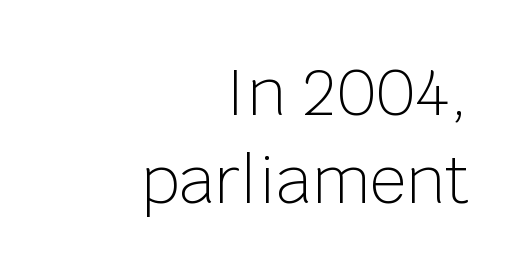
{"serif": "no", "italic": "no", "bold": "no", "weight": "light", "width": "normal", "stroke_contrast": "low", "x_height": "large", "monospaced": "no", "underline": "no", "align": "right", "line_spacing": "normal", "line_spacing_ratio": 1.38, "letter_spacing": "normal", "letter_spacing_em": 0.0, "glyph_px": 64}
